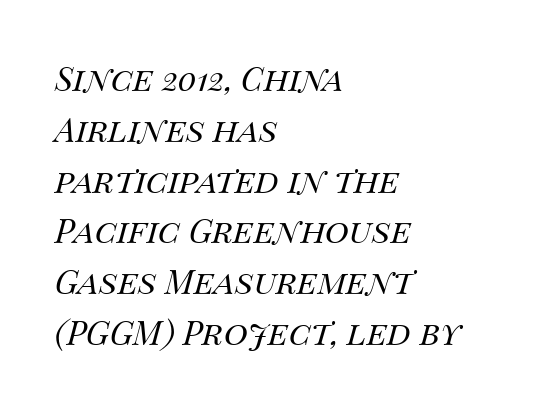
Q: Is the text bold? A: No.
Q: Is the text italic (slanted)? A: Yes, it leans right by about 14 degrees.
Q: Is the text underlined? A: No.
Q: How is the paragraph aligned? A: Left-aligned.
Q: Is the spacing between letters normal or unusually wide? A: Normal.
Q: Is the spacing between lines tight, normal or loose? A: Normal.
Q: Width (condensed, normal, or wide)? A: Normal.
Q: Stroke contrast? A: Medium.
Q: x-height? A: Large.
Q: Monospaced? A: No.
